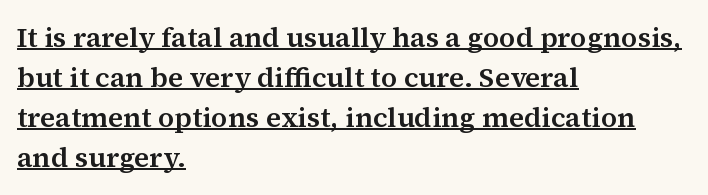
Q: Is the text italic (slanted)? A: No, it is upright.
Q: Is the typeface a serif or a sans-serif typeface? A: Serif.
Q: Is the text underlined? A: Yes.
Q: How is the paragraph aligned? A: Left-aligned.
Q: Is the spacing between letters normal or unusually wide? A: Normal.
Q: Is the spacing between lines tight, normal or loose? A: Normal.
Q: Width (condensed, normal, or wide)? A: Normal.
Q: Stroke contrast? A: Medium.
Q: x-height? A: Medium.
Q: Monospaced? A: No.
